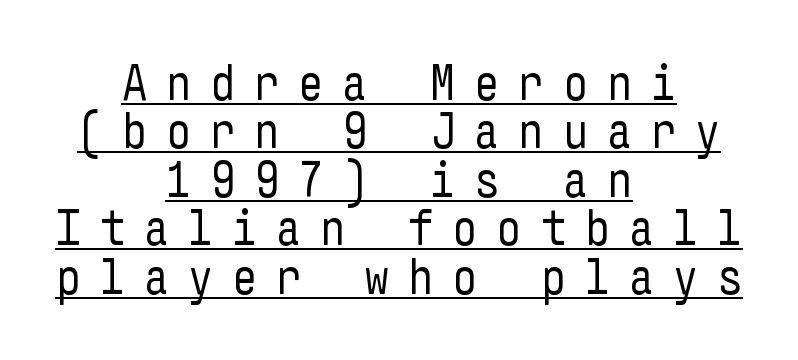
The image shows 50 px regular-weight, condensed sans-serif type, upright; set centered, tight line spacing (0.97x), unusually wide letter spacing (+0.37 em), underlined; low stroke contrast and a medium x-height.
